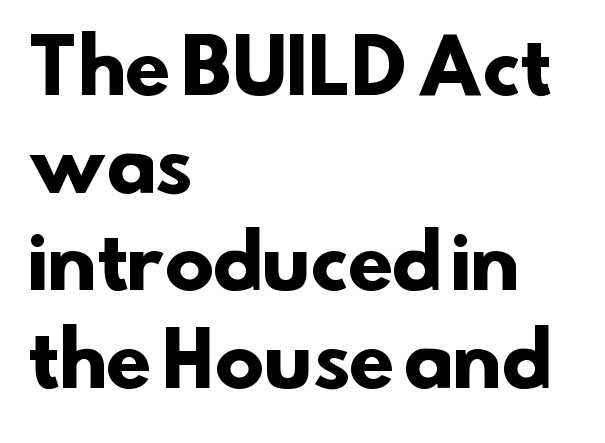
The image shows 74 px heavy sans-serif type; set left-aligned, normal line spacing (1.32x), normal letter spacing, not underlined; low stroke contrast and a small x-height.
